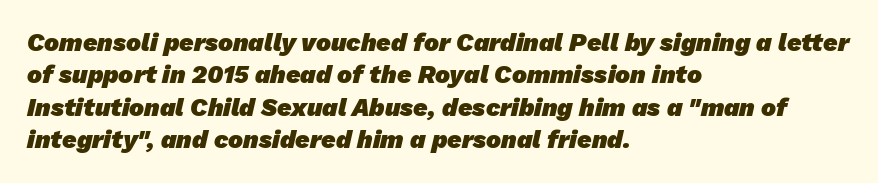
Q: Is the text bold? A: Yes.
Q: Is the text underlined? A: No.
Q: How is the paragraph aligned? A: Left-aligned.
Q: Is the spacing between letters normal or unusually wide? A: Normal.
Q: Is the spacing between lines tight, normal or loose? A: Normal.
